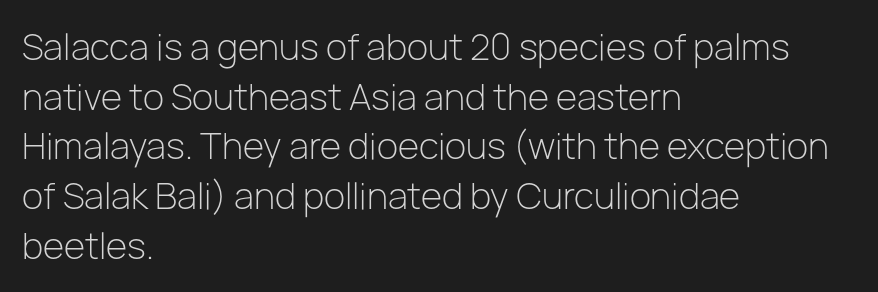
Q: Is the text bold? A: No.
Q: Is the text italic (slanted)? A: No, it is upright.
Q: Is the typeface a serif or a sans-serif typeface? A: Sans-serif.
Q: Is the text underlined? A: No.
Q: How is the paragraph aligned? A: Left-aligned.
Q: Is the spacing between letters normal or unusually wide? A: Normal.
Q: Is the spacing between lines tight, normal or loose? A: Normal.
Q: Width (condensed, normal, or wide)? A: Normal.
Q: Stroke contrast? A: Low.
Q: x-height? A: Medium.
Q: Monospaced? A: No.
